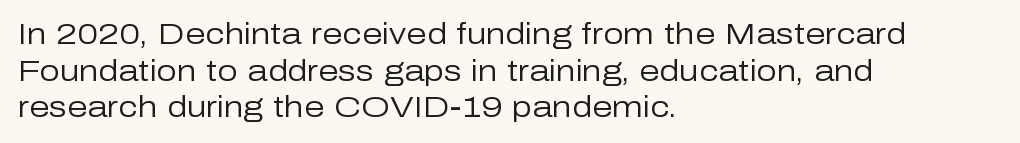
{"serif": "no", "italic": "no", "bold": "no", "weight": "regular", "width": "normal", "stroke_contrast": "low", "x_height": "medium", "monospaced": "no", "underline": "no", "align": "left", "line_spacing": "normal", "line_spacing_ratio": 1.26, "letter_spacing": "normal", "letter_spacing_em": 0.0, "glyph_px": 29}
